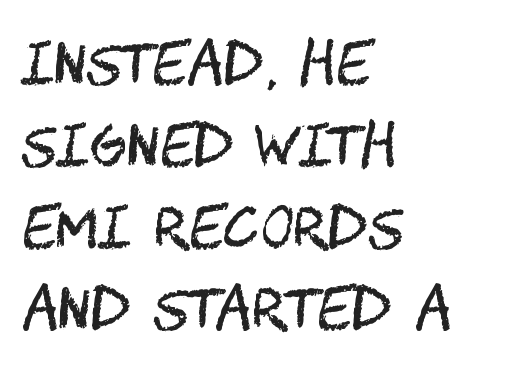
Interline gaps are of average width in this sample. Every character sits straight up, as roman type does. The type is set solid horizontally, with unmodified tracking. Just letters on the line, the space beneath them empty.
